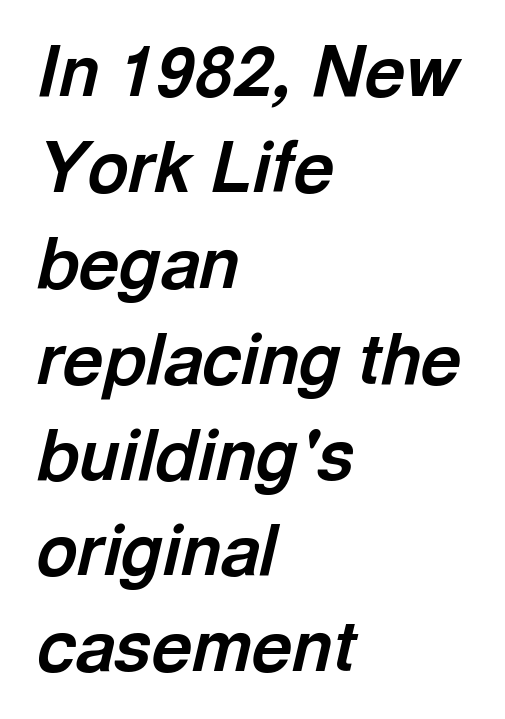
The image shows 70 px bold type, italic (leaning right); set left-aligned, normal line spacing (1.37x), normal letter spacing, not underlined; a medium x-height.
